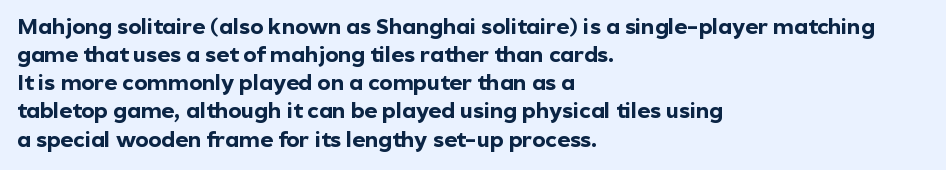
The image shows 22 px bold type, upright; set left-aligned, normal line spacing (1.28x), normal letter spacing, not underlined.
